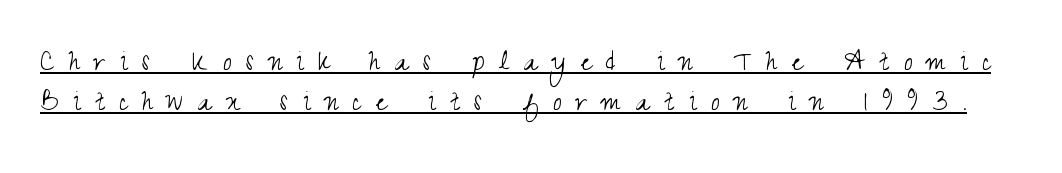
The image shows 32 px light, condensed sans-serif type, upright; set normal line spacing (1.26x), unusually wide letter spacing (+0.46 em), underlined; medium stroke contrast and a small x-height.
